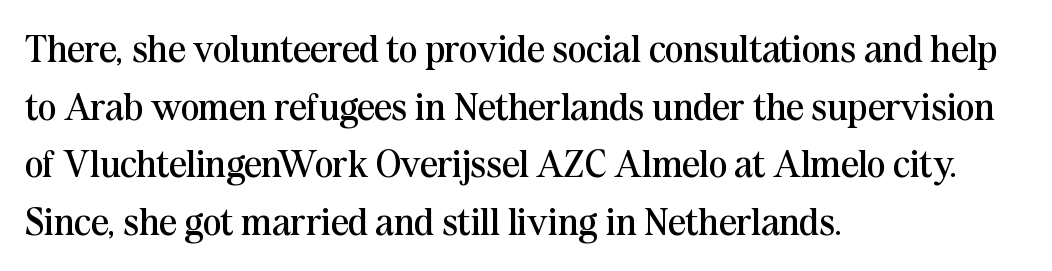
{"serif": "yes", "italic": "no", "bold": "no", "weight": "regular", "width": "normal", "stroke_contrast": "medium", "x_height": "medium", "monospaced": "no", "underline": "no", "align": "left", "line_spacing": "normal", "line_spacing_ratio": 1.48, "letter_spacing": "normal", "letter_spacing_em": 0.0, "glyph_px": 39}
